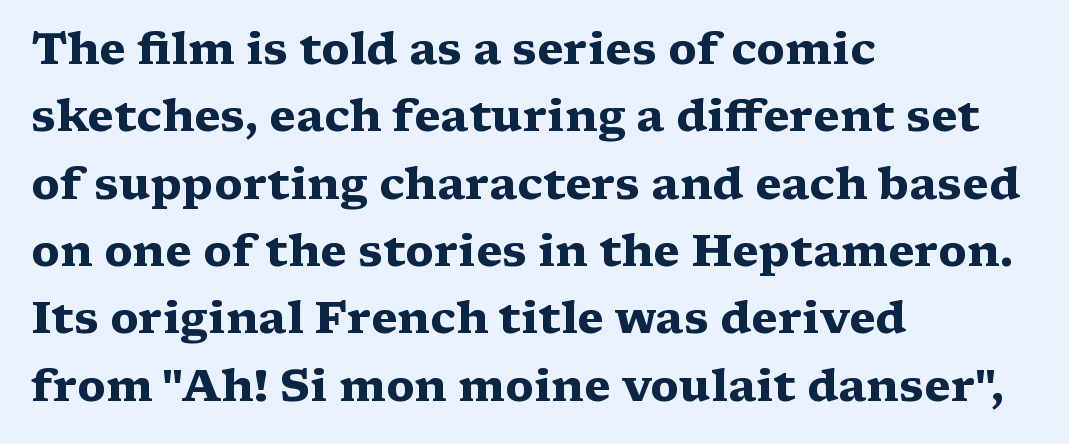
Q: Is the text bold? A: Yes.
Q: Is the text italic (slanted)? A: No, it is upright.
Q: Is the typeface a serif or a sans-serif typeface? A: Serif.
Q: Is the text underlined? A: No.
Q: How is the paragraph aligned? A: Left-aligned.
Q: Is the spacing between letters normal or unusually wide? A: Normal.
Q: Is the spacing between lines tight, normal or loose? A: Normal.
Q: Width (condensed, normal, or wide)? A: Wide.
Q: Stroke contrast? A: Medium.
Q: x-height? A: Medium.
Q: Monospaced? A: No.
